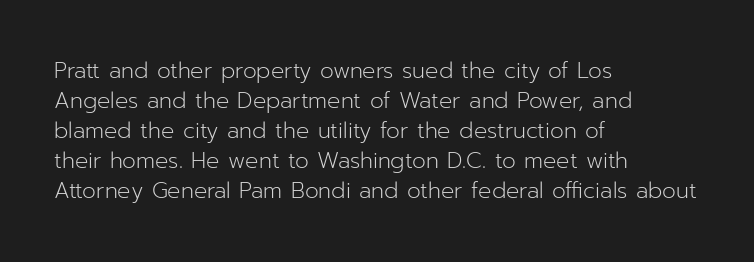
The image shows 22 px text type, upright; set left-aligned, normal line spacing (1.36x), normal letter spacing, not underlined.
